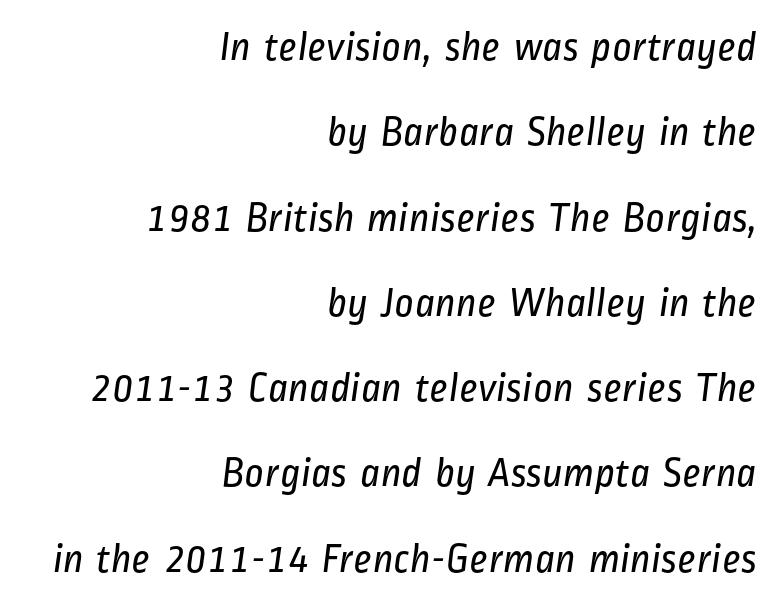
Q: Is the text bold? A: No.
Q: Is the typeface a serif or a sans-serif typeface? A: Sans-serif.
Q: Is the text underlined? A: No.
Q: How is the paragraph aligned? A: Right-aligned.
Q: Is the spacing between letters normal or unusually wide? A: Normal.
Q: Is the spacing between lines tight, normal or loose? A: Loose.
Q: Width (condensed, normal, or wide)? A: Condensed.
Q: Stroke contrast? A: Low.
Q: x-height? A: Medium.
Q: Monospaced? A: No.
